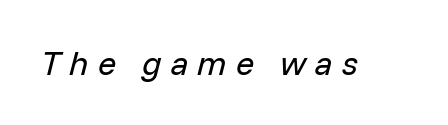
Stem width sits at or under what a default text font uses. You could not count columns in this text — the font is proportionally spaced. When letters slant like this, we call the style italic. Substantial extra tracking has been applied to these lines.
